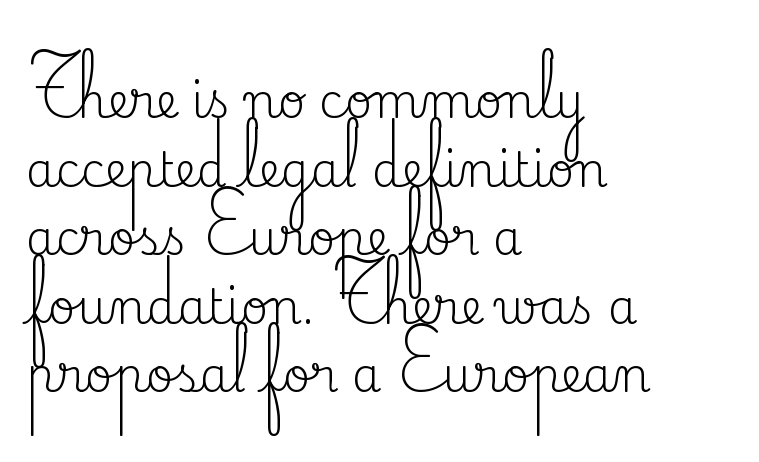
The image shows 47 px regular-weight serif type, upright; set left-aligned, normal line spacing (1.46x), normal letter spacing, not underlined; medium stroke contrast and a small x-height.
